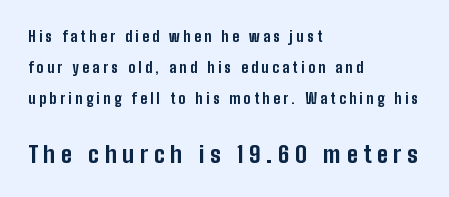
{"italic": "no", "bold": "yes", "underline": "no", "align": "left", "line_spacing": "loose", "line_spacing_ratio": 2.23, "letter_spacing": "wide", "letter_spacing_em": 0.25, "larger_block": "second", "size_ratio": 1.64, "glyph_px": 23}
